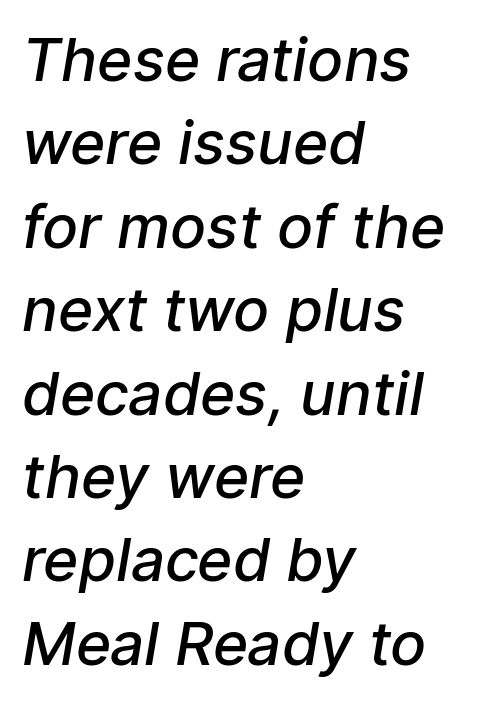
{"serif": "no", "bold": "semi", "weight": "semibold", "width": "normal", "stroke_contrast": "low", "x_height": "medium", "monospaced": "no", "underline": "no", "align": "left", "line_spacing": "normal", "line_spacing_ratio": 1.39, "letter_spacing": "normal", "letter_spacing_em": 0.0, "glyph_px": 60}
